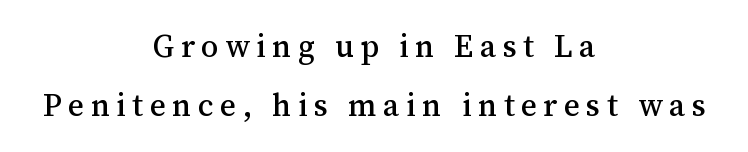
{"serif": "yes", "italic": "no", "width": "normal", "stroke_contrast": "medium", "x_height": "medium", "monospaced": "no", "underline": "no", "align": "center", "line_spacing": "loose", "line_spacing_ratio": 1.91, "letter_spacing": "wide", "letter_spacing_em": 0.21, "glyph_px": 31}
